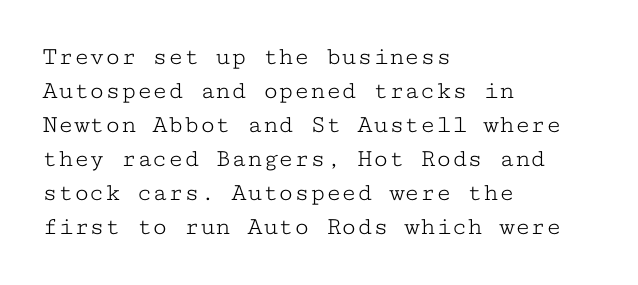
{"italic": "no", "bold": "no", "underline": "no", "align": "left", "line_spacing": "normal", "line_spacing_ratio": 1.31, "letter_spacing": "normal", "letter_spacing_em": 0.0, "glyph_px": 26}
